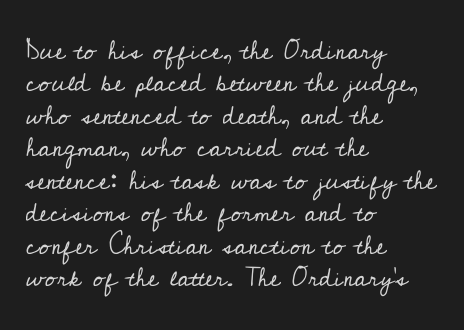
Q: Is the text bold? A: No.
Q: Is the text italic (slanted)? A: Yes.
Q: Is the text underlined? A: No.
Q: How is the paragraph aligned? A: Left-aligned.
Q: Is the spacing between letters normal or unusually wide? A: Normal.
Q: Is the spacing between lines tight, normal or loose? A: Normal.
